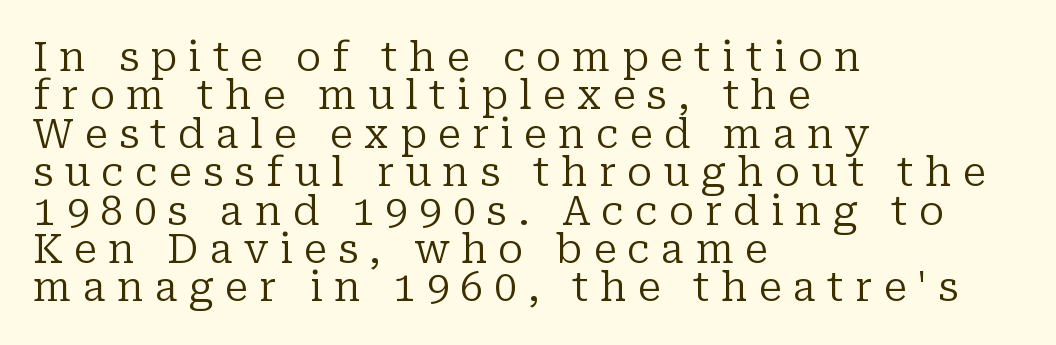
{"serif": "yes", "italic": "no", "bold": "no", "weight": "regular", "width": "normal", "stroke_contrast": "low", "x_height": "medium", "monospaced": "no", "underline": "no", "align": "left", "line_spacing": "tight", "line_spacing_ratio": 0.96, "letter_spacing": "wide", "letter_spacing_em": 0.28, "glyph_px": 40}
